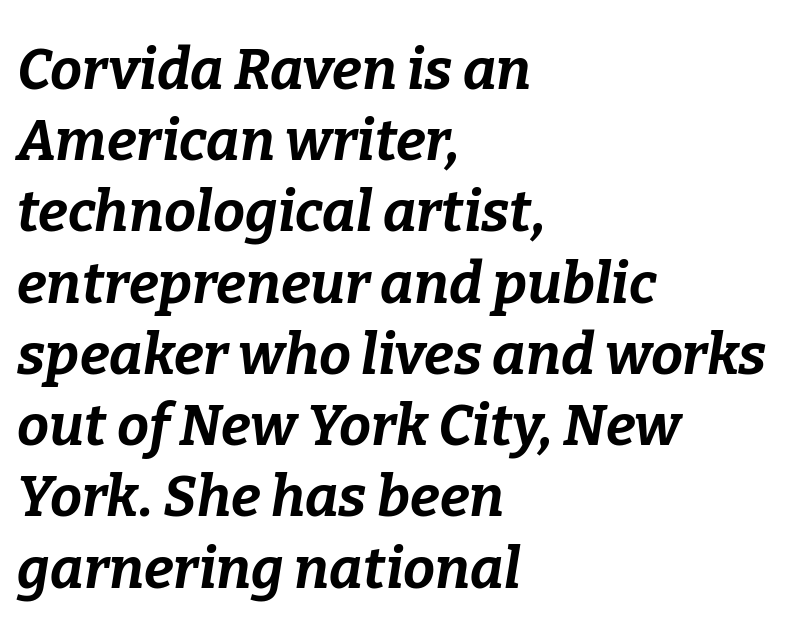
Do the characters align in a grid? No, the font is proportional. The area under the type is left untouched. Default kerning and tracking; the words read as compact shapes. You can tell it's italic because the verticals aren't actually vertical.
